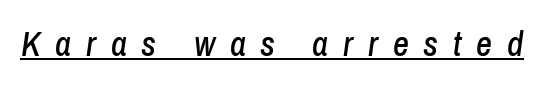
Q: Is the text italic (slanted)? A: Yes, it leans right by about 8 degrees.
Q: Is the text underlined? A: Yes.
Q: Is the spacing between letters normal or unusually wide? A: Unusually wide.
Q: Width (condensed, normal, or wide)? A: Condensed.
Q: Stroke contrast? A: Low.
Q: x-height? A: Medium.
Q: Monospaced? A: No.
